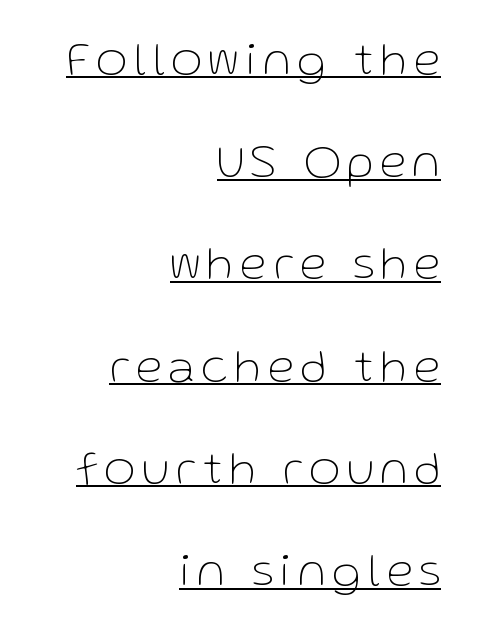
Casual observation: everything's shoved over to the right. The passage shown stacks its lines with a broad gap. Heft: none added — not bold. The type sits square on the baseline with zero lean. This sample uses a sans-serif face.
